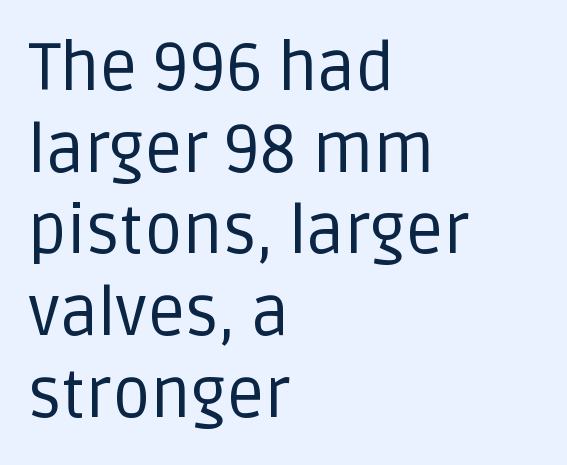
The image shows 67 px regular-weight sans-serif type, upright; set left-aligned, line spacing 1.22x, normal letter spacing, not underlined; low stroke contrast and a large x-height.
